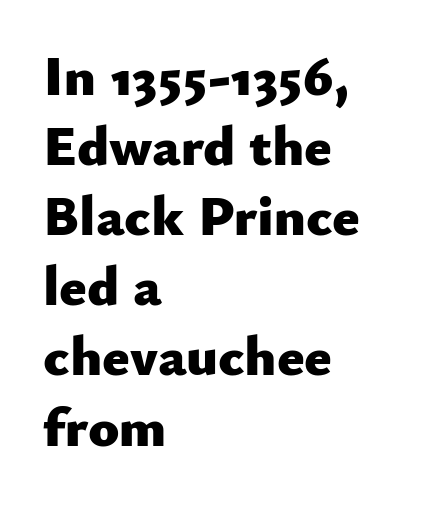
{"serif": "no", "italic": "no", "bold": "yes", "weight": "heavy", "width": "normal", "stroke_contrast": "low", "x_height": "small", "monospaced": "no", "underline": "no", "align": "left", "line_spacing_ratio": 1.23, "letter_spacing": "normal", "letter_spacing_em": 0.0, "glyph_px": 57}
